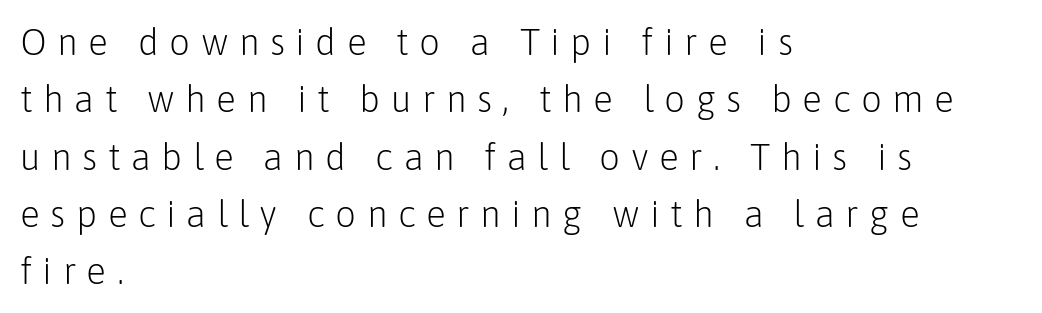
Q: Is the text bold? A: No.
Q: Is the text italic (slanted)? A: No, it is upright.
Q: Is the typeface a serif or a sans-serif typeface? A: Sans-serif.
Q: Is the text underlined? A: No.
Q: How is the paragraph aligned? A: Left-aligned.
Q: Is the spacing between letters normal or unusually wide? A: Unusually wide.
Q: Is the spacing between lines tight, normal or loose? A: Normal.
Q: Width (condensed, normal, or wide)? A: Normal.
Q: Stroke contrast? A: Low.
Q: x-height? A: Medium.
Q: Monospaced? A: No.
